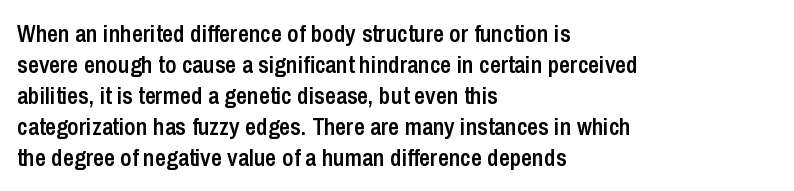
The strip under each line holds only bare page. Default kerning and tracking; the words read as compact shapes. This is the regular roman posture of the typeface. Regular leading. One-word summary of the alignment: left.
